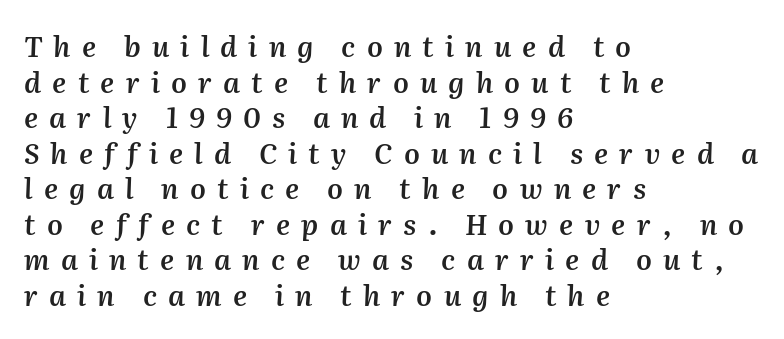
The rendering uses a moderate line-height, typical for paragraphs. Glance below the letters and you will spot only blank space. Does extra space separate the letters? Yes, quite a lot of it. Note the varied advance widths — an 'i' is clearly narrower than an 'm'. Typesetter's note: demi weight, one step under bold. There's an unmistakable incline to the writing here.
